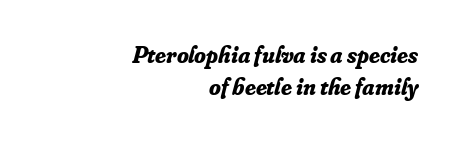
{"italic": "yes", "lean": "right", "slant_degrees": 16, "bold": "yes", "underline": "no", "align": "right", "line_spacing": "normal", "line_spacing_ratio": 1.35, "letter_spacing": "normal", "letter_spacing_em": 0.0, "glyph_px": 24}
